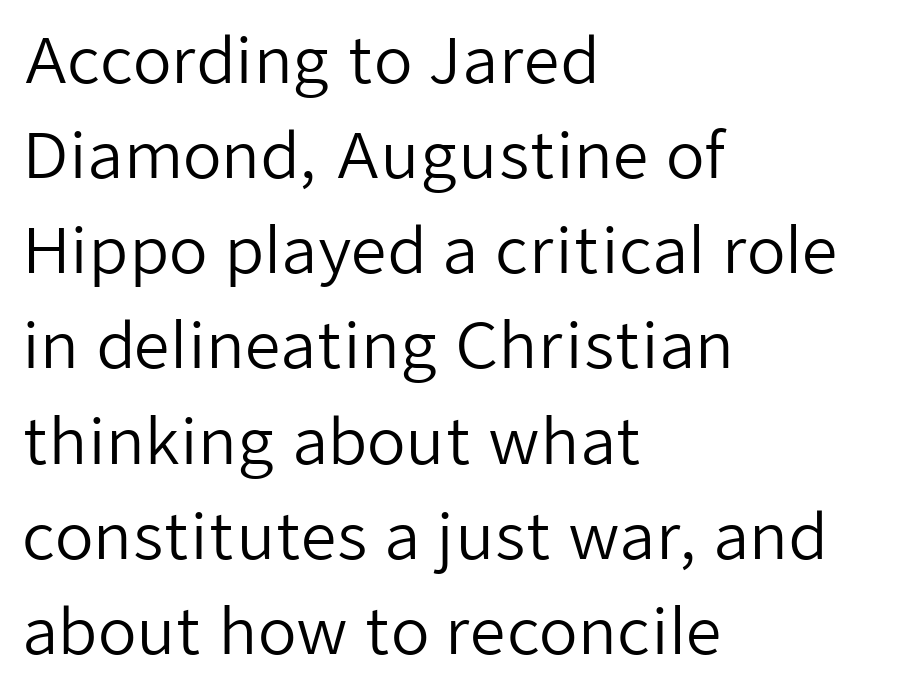
The image shows 63 px regular-weight sans-serif type, upright; set left-aligned, normal line spacing (1.51x), normal letter spacing, not underlined; low stroke contrast and a medium x-height.
